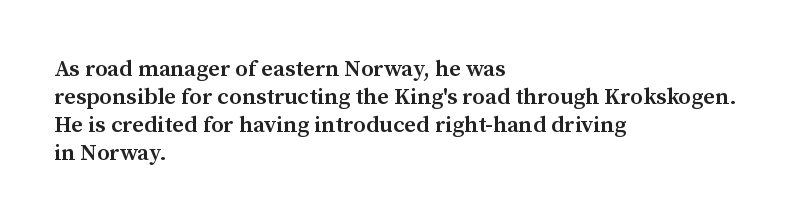
{"italic": "no", "bold": "semi", "underline": "no", "align": "left", "line_spacing_ratio": 1.22, "letter_spacing": "normal", "letter_spacing_em": 0.0, "glyph_px": 23}
